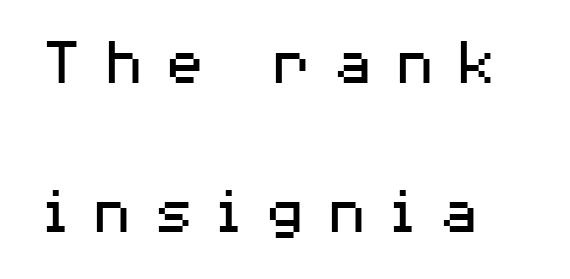
Q: Is the text bold? A: No.
Q: Is the text italic (slanted)? A: No, it is upright.
Q: Is the typeface a serif or a sans-serif typeface? A: Sans-serif.
Q: Is the text underlined? A: No.
Q: How is the paragraph aligned? A: Left-aligned.
Q: Is the spacing between letters normal or unusually wide? A: Unusually wide.
Q: Is the spacing between lines tight, normal or loose? A: Loose.
Q: Width (condensed, normal, or wide)? A: Wide.
Q: Stroke contrast? A: Medium.
Q: x-height? A: Medium.
Q: Monospaced? A: No.
